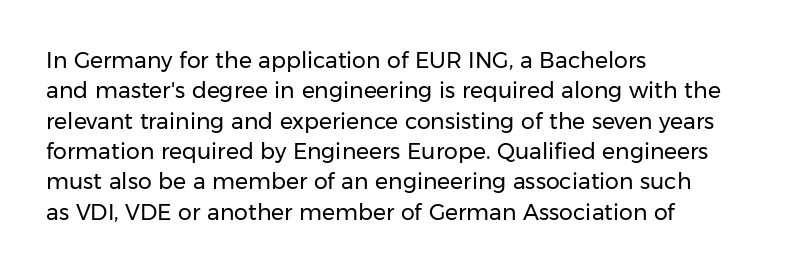
Q: Is the text bold? A: No.
Q: Is the text italic (slanted)? A: No, it is upright.
Q: Is the text underlined? A: No.
Q: How is the paragraph aligned? A: Left-aligned.
Q: Is the spacing between letters normal or unusually wide? A: Normal.
Q: Is the spacing between lines tight, normal or loose? A: Normal.
